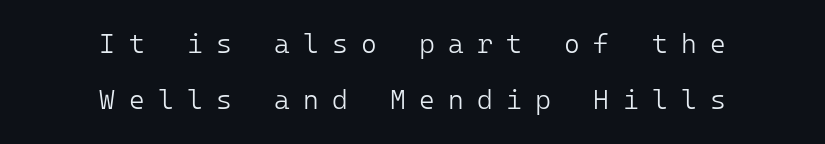
{"italic": "no", "bold": "no", "underline": "no", "align": "center", "line_spacing": "loose", "line_spacing_ratio": 2.08, "letter_spacing": "wide", "letter_spacing_em": 0.49, "glyph_px": 27}
